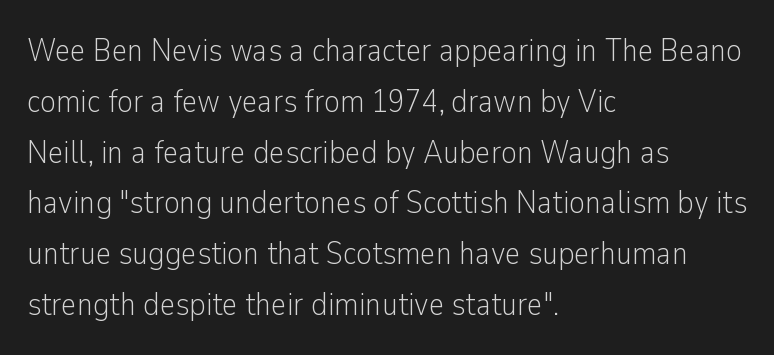
Q: Is the text bold? A: No.
Q: Is the text italic (slanted)? A: No, it is upright.
Q: Is the typeface a serif or a sans-serif typeface? A: Sans-serif.
Q: Is the text underlined? A: No.
Q: How is the paragraph aligned? A: Left-aligned.
Q: Is the spacing between letters normal or unusually wide? A: Normal.
Q: Is the spacing between lines tight, normal or loose? A: Normal.
Q: Width (condensed, normal, or wide)? A: Condensed.
Q: Stroke contrast? A: Low.
Q: x-height? A: Medium.
Q: Monospaced? A: No.
